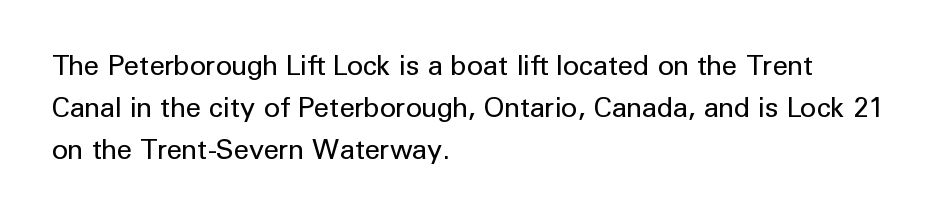
Q: Is the text bold? A: No.
Q: Is the text italic (slanted)? A: No, it is upright.
Q: Is the typeface a serif or a sans-serif typeface? A: Sans-serif.
Q: Is the text underlined? A: No.
Q: How is the paragraph aligned? A: Left-aligned.
Q: Is the spacing between letters normal or unusually wide? A: Normal.
Q: Is the spacing between lines tight, normal or loose? A: Normal.
Q: Width (condensed, normal, or wide)? A: Normal.
Q: Stroke contrast? A: Low.
Q: x-height? A: Medium.
Q: Monospaced? A: No.
